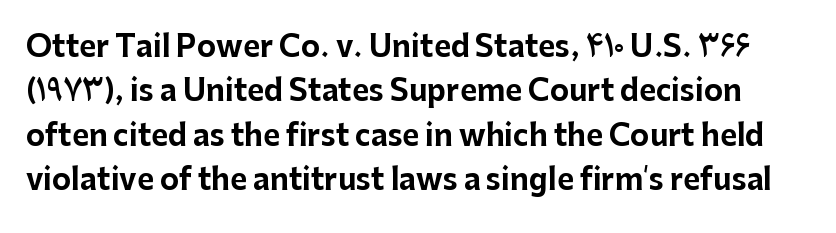
The image shows 29 px bold sans-serif type, upright; set normal line spacing (1.53x), normal letter spacing, not underlined; low stroke contrast and a medium x-height.
